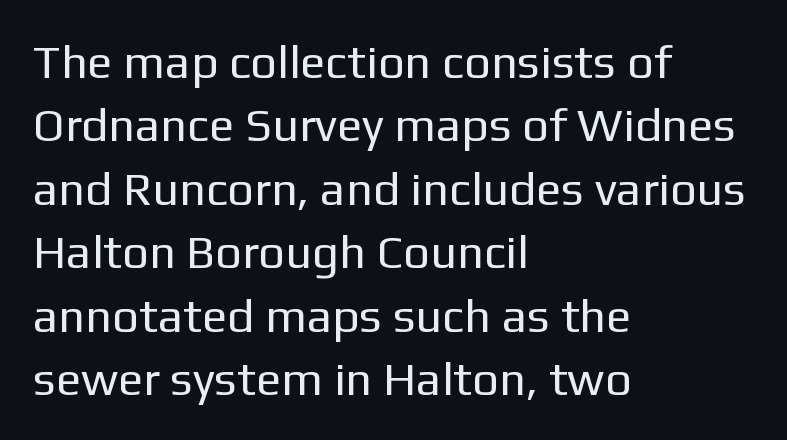
The image shows 47 px regular-weight sans-serif type, upright; set left-aligned, normal line spacing (1.35x), normal letter spacing, not underlined; low stroke contrast and a medium x-height.
